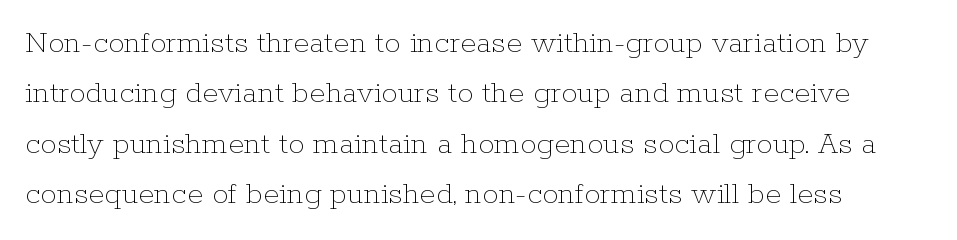
Q: Is the text bold? A: No.
Q: Is the text italic (slanted)? A: No, it is upright.
Q: Is the text underlined? A: No.
Q: Is the spacing between letters normal or unusually wide? A: Normal.
Q: Is the spacing between lines tight, normal or loose? A: Normal.
Q: Width (condensed, normal, or wide)? A: Normal.
Q: Stroke contrast? A: Low.
Q: x-height? A: Medium.
Q: Monospaced? A: No.
